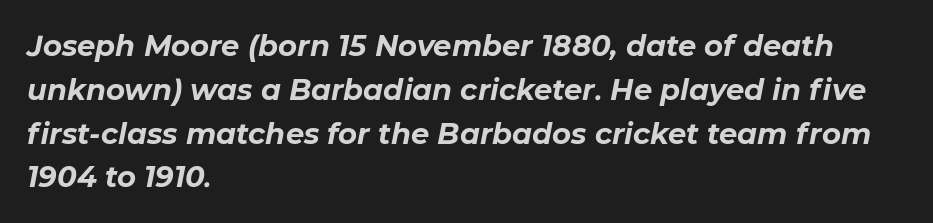
The image shows 29 px bold type, italic (leaning right); set left-aligned, normal line spacing (1.51x), normal letter spacing, not underlined; low stroke contrast and a medium x-height.
